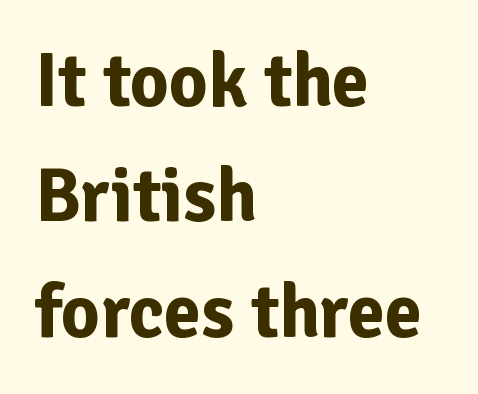
Check the space under the baseline: it is left empty. Rendered with straight, roman letterforms. Is this a fixed-width face? No — the glyphs have proportional, varying widths. The block of text has a typical density, with ordinary space between rows. Does the weight exceed regular? Yes, all the way to bold. Does extra space separate the letters? No, they use regular spacing.
